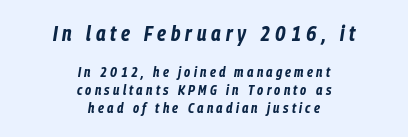
The image shows 21 px bold type, italic (leaning right); set centered, normal line spacing (1.26x), unusually wide letter spacing (+0.23 em), not underlined; the first (top) block is 1.5x larger.
